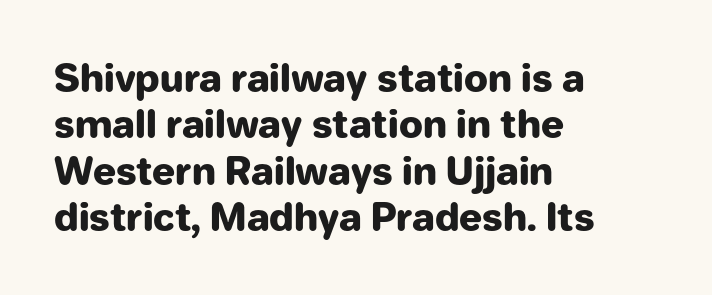
The image shows 38 px heavy sans-serif type, upright; set left-aligned, line spacing 1.22x, normal letter spacing, not underlined; low stroke contrast and a medium x-height.
